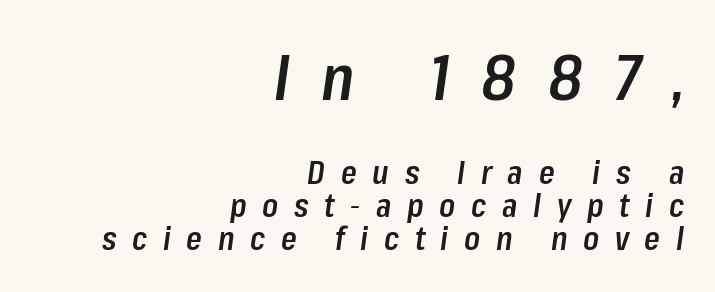
The image shows 64 px semibold, condensed type, italic (leaning right); set right-aligned, tight line spacing (1.04x), unusually wide letter spacing (+0.49 em), not underlined; the first (top) block is 2.0x larger; low stroke contrast and a medium x-height.
